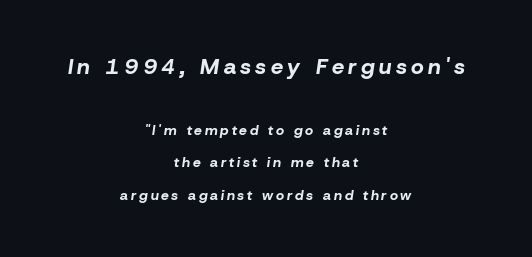
{"italic": "yes", "lean": "right", "slant_degrees": 8, "bold": "yes", "underline": "no", "align": "center", "line_spacing": "loose", "line_spacing_ratio": 2.33, "letter_spacing": "wide", "letter_spacing_em": 0.2, "larger_block": "first", "size_ratio": 1.57, "glyph_px": 22}
